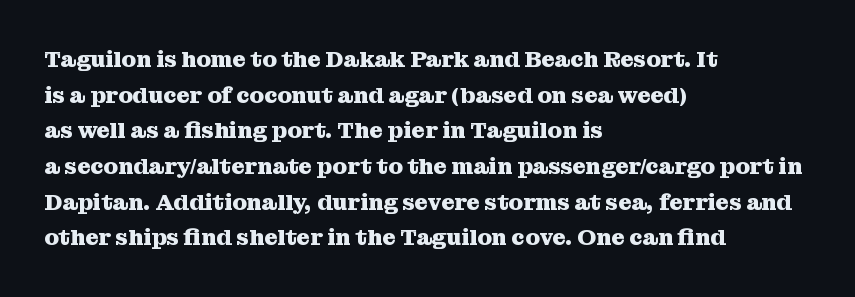
The image shows 23 px bold type, upright; set left-aligned, normal line spacing (1.55x), normal letter spacing, not underlined.
